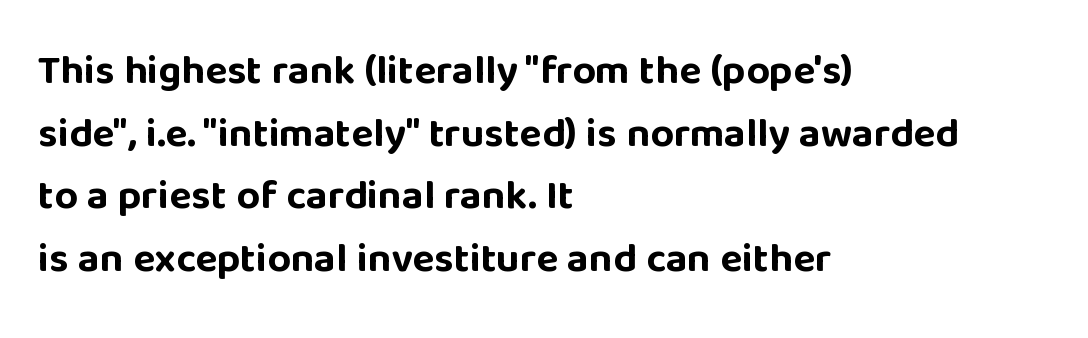
Q: Is the text bold? A: Yes.
Q: Is the text italic (slanted)? A: No, it is upright.
Q: Is the typeface a serif or a sans-serif typeface? A: Sans-serif.
Q: Is the text underlined? A: No.
Q: How is the paragraph aligned? A: Left-aligned.
Q: Is the spacing between letters normal or unusually wide? A: Normal.
Q: Is the spacing between lines tight, normal or loose? A: Normal.
Q: Width (condensed, normal, or wide)? A: Normal.
Q: Stroke contrast? A: Low.
Q: x-height? A: Large.
Q: Monospaced? A: No.
